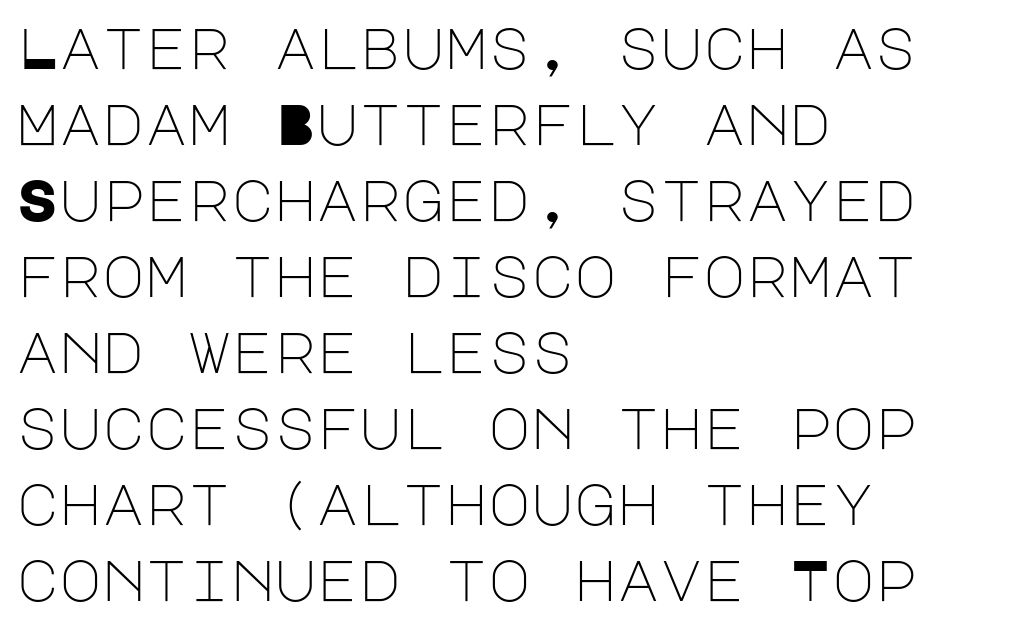
Teacher's note: observe the even left margin — that is flush-left alignment. The weight would be labelled regular, book, light, or lighter still. Observe the ordinary spacing: letters are neighbours, not strangers. The area under the type is left untouched. If you drew a line through each stem, it would be perfectly vertical. Typographically, this falls in the sans-serif category.
